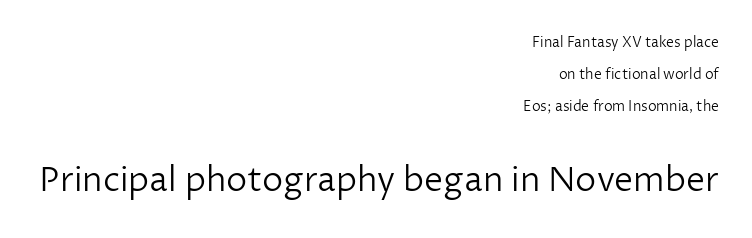
{"serif": "no", "italic": "no", "bold": "no", "weight": "light", "width": "normal", "stroke_contrast": "low", "x_height": "medium", "monospaced": "no", "underline": "no", "align": "right", "line_spacing": "loose", "line_spacing_ratio": 2.3, "letter_spacing": "normal", "letter_spacing_em": 0.0, "larger_block": "second", "size_ratio": 2.43, "glyph_px": 34}
